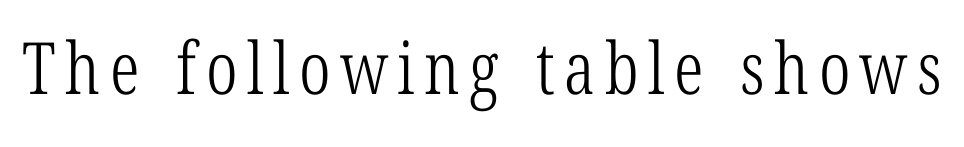
{"serif": "yes", "bold": "no", "weight": "light", "width": "condensed", "stroke_contrast": "low", "x_height": "medium", "monospaced": "no", "underline": "no", "glyph_px": 72}
